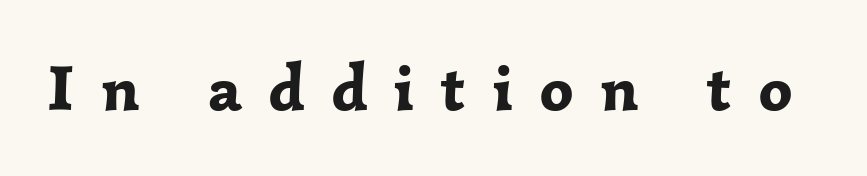
Q: Is the text bold? A: Yes.
Q: Is the text italic (slanted)? A: No, it is upright.
Q: Is the typeface a serif or a sans-serif typeface? A: Serif.
Q: Is the text underlined? A: No.
Q: Is the spacing between letters normal or unusually wide? A: Unusually wide.
Q: Width (condensed, normal, or wide)? A: Normal.
Q: Stroke contrast? A: Low.
Q: x-height? A: Medium.
Q: Monospaced? A: No.
